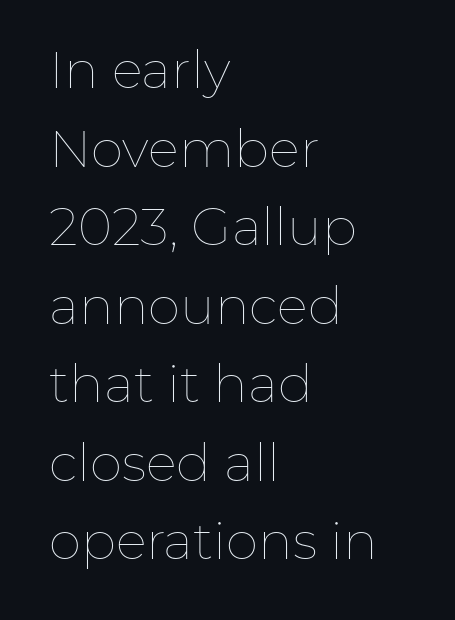
Is this a fixed-width face? No — the glyphs have proportional, varying widths. Unmarked baselines from the first word to the last. Ordinary non-slanted type is in use. This rendering leaves character spacing at its baseline value. Typeset ragged right — the left edge is the straight one. This sample keeps an unexceptional amount of space between lines.
